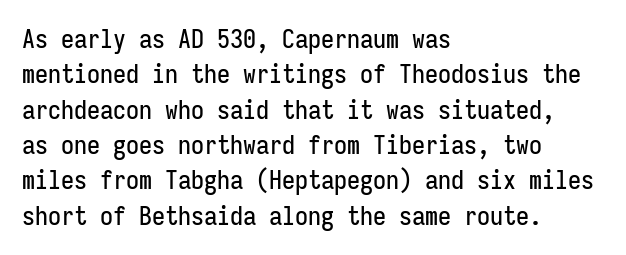
The passage shown stacks its lines at a standard gap. These lines stack with their left ends in a neat column. A roman cut, with each character standing at attention. Caption: standard tracking, unaltered. Words float on clear page, feet unadorned.
